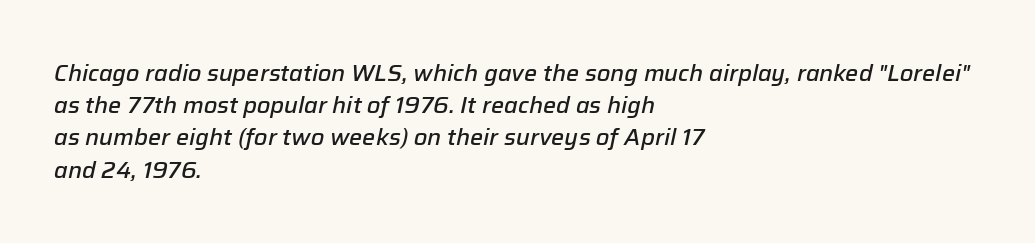
Q: Is the text bold? A: Semi-bold.
Q: Is the text italic (slanted)? A: Yes, it leans right by about 12 degrees.
Q: Is the text underlined? A: No.
Q: How is the paragraph aligned? A: Left-aligned.
Q: Is the spacing between letters normal or unusually wide? A: Normal.
Q: Is the spacing between lines tight, normal or loose? A: Normal.
